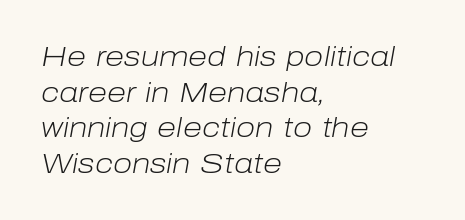
The image shows 28 px light type, italic (leaning right); set left-aligned, normal line spacing (1.27x), normal letter spacing, not underlined; low stroke contrast and a medium x-height.
